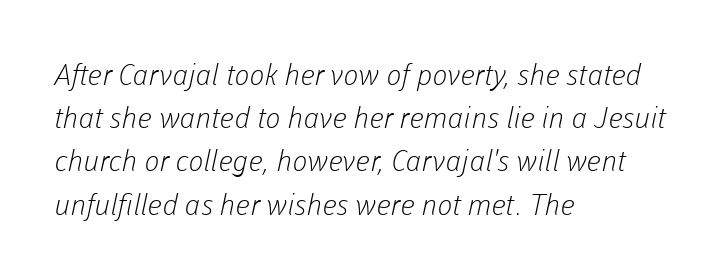
{"serif": "no", "bold": "no", "weight": "light", "width": "normal", "stroke_contrast": "low", "x_height": "medium", "monospaced": "no", "underline": "no", "align": "left", "line_spacing": "normal", "line_spacing_ratio": 1.49, "letter_spacing": "normal", "letter_spacing_em": 0.0, "glyph_px": 29}
